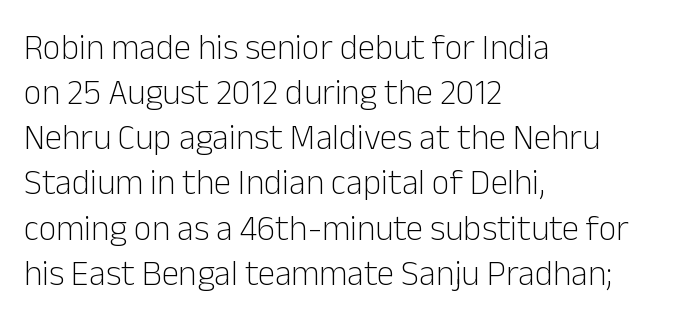
The image shows 35 px light sans-serif type, upright; set left-aligned, normal line spacing (1.29x), normal letter spacing, not underlined; low stroke contrast and a medium x-height.
